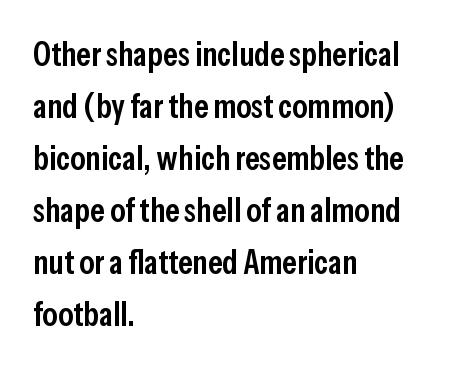
Q: Is the text bold? A: Semi-bold.
Q: Is the text italic (slanted)? A: No, it is upright.
Q: Is the typeface a serif or a sans-serif typeface? A: Sans-serif.
Q: Is the text underlined? A: No.
Q: How is the paragraph aligned? A: Left-aligned.
Q: Is the spacing between letters normal or unusually wide? A: Normal.
Q: Is the spacing between lines tight, normal or loose? A: Normal.
Q: Width (condensed, normal, or wide)? A: Condensed.
Q: Stroke contrast? A: Low.
Q: x-height? A: Medium.
Q: Monospaced? A: No.
